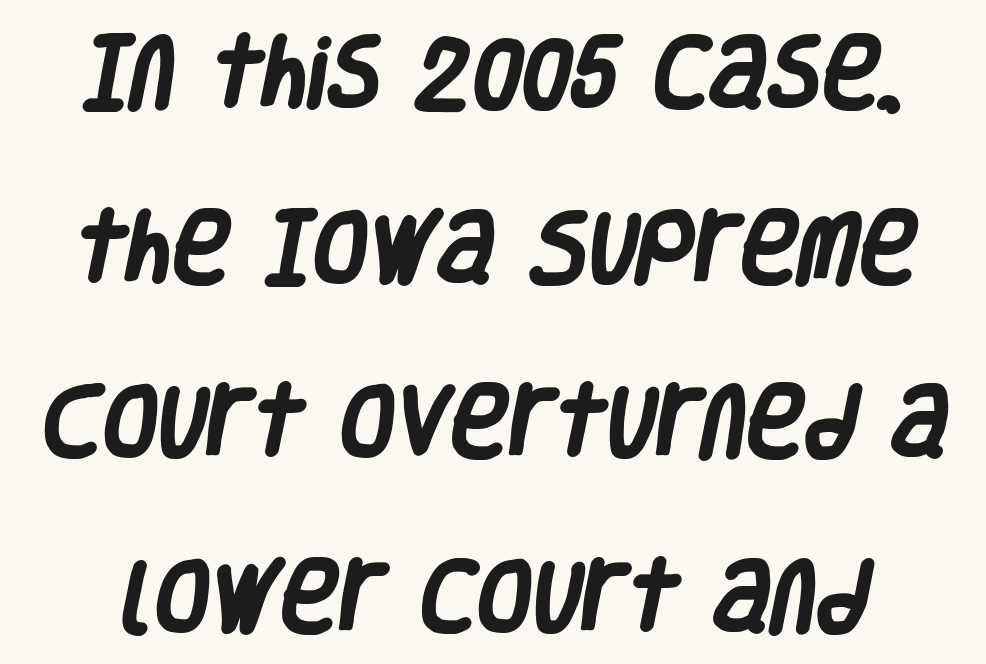
The image shows 79 px heavy, condensed sans-serif type; set loose line spacing (2.21x), normal letter spacing, not underlined; low stroke contrast and a large x-height.
